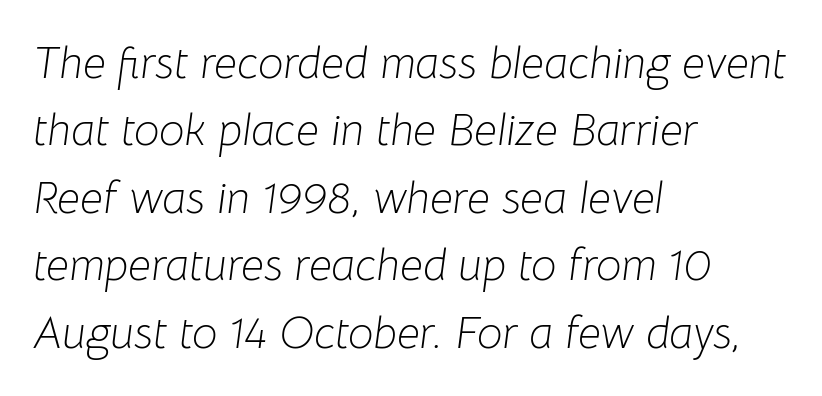
The font's italic variant was chosen for this text. Spacing verdict: proportional, widths tailored to each character. Compared with a centered layout, this one pins lines to the left instead. The passage shown is not underscored anywhere. A quiet, ordinary-to-light weight characterises the typeface. Summary of vertical rhythm: regular, with standard interline spacing.
